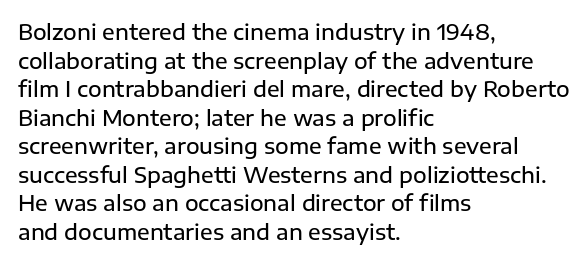
The image shows 21 px text type, upright; set left-aligned, normal line spacing (1.36x), normal letter spacing, not underlined.
